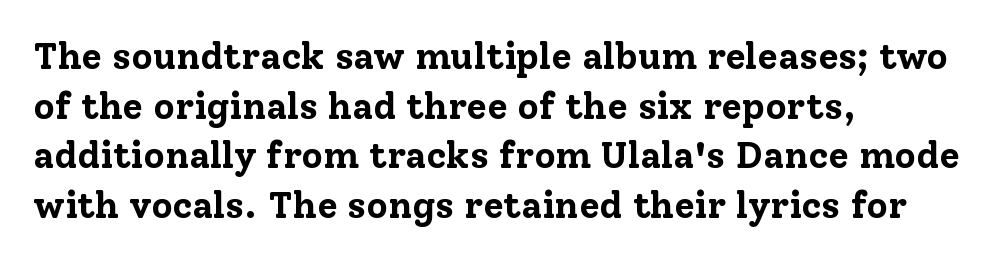
The image shows 37 px bold serif type, upright; set left-aligned, normal line spacing (1.34x), normal letter spacing, not underlined; low stroke contrast and a medium x-height.
